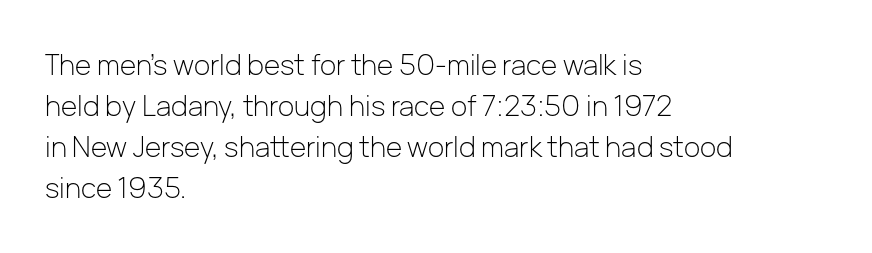
{"serif": "no", "italic": "no", "bold": "no", "weight": "light", "width": "normal", "stroke_contrast": "low", "x_height": "medium", "monospaced": "no", "underline": "no", "align": "left", "line_spacing": "normal", "line_spacing_ratio": 1.47, "letter_spacing": "normal", "letter_spacing_em": 0.0, "glyph_px": 28}
